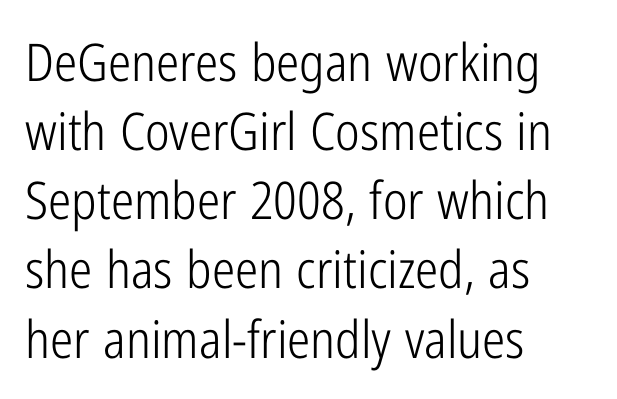
The strokes carry an ordinary text weight at most. Descenders hang freely into open space. The lines are quadded left. These lines are composed in type without serifs.
